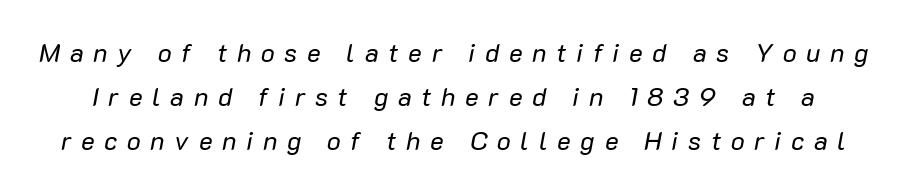
{"italic": "yes", "lean": "right", "slant_degrees": 10, "bold": "no", "underline": "no", "line_spacing": "normal", "line_spacing_ratio": 1.7, "letter_spacing": "wide", "letter_spacing_em": 0.37, "glyph_px": 26}
